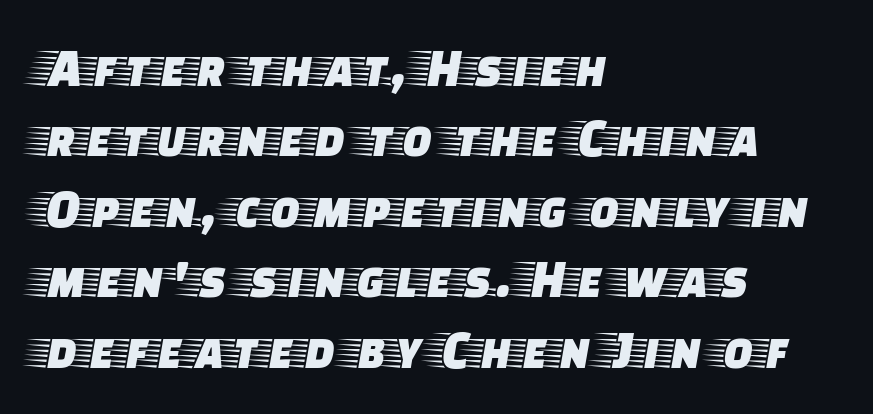
Q: Is the text italic (slanted)? A: Yes.
Q: Is the typeface a serif or a sans-serif typeface? A: Serif.
Q: Is the text underlined? A: No.
Q: How is the paragraph aligned? A: Left-aligned.
Q: Is the spacing between letters normal or unusually wide? A: Normal.
Q: Is the spacing between lines tight, normal or loose? A: Normal.
Q: Width (condensed, normal, or wide)? A: Wide.
Q: Stroke contrast? A: Low.
Q: x-height? A: Large.
Q: Monospaced? A: No.
